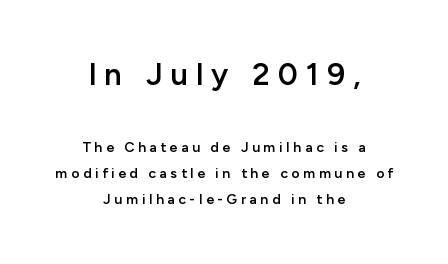
Letter spacing: wide. Does the type have serifs? No, each stem ends abruptly. Rule under the text: the space is simply empty. Compared with a flush-left layout, this one balances lines on the center instead. Think of a printed novel: that variable character pitch is what you see here.
